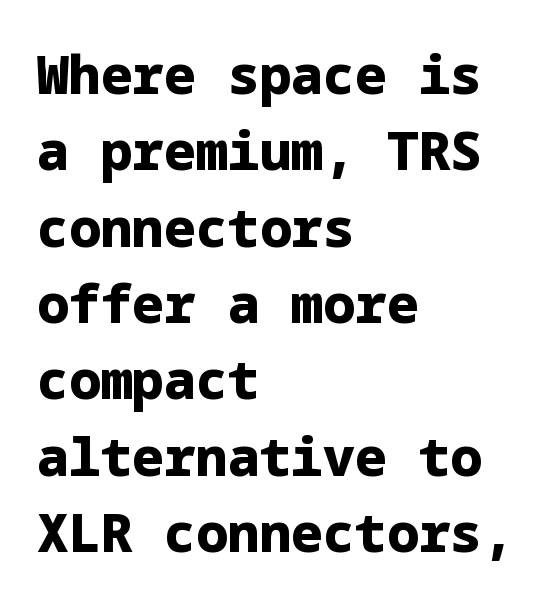
The image shows 53 px heavy sans-serif type, upright; set left-aligned, normal line spacing (1.44x), normal letter spacing, not underlined; low stroke contrast and a medium x-height.
